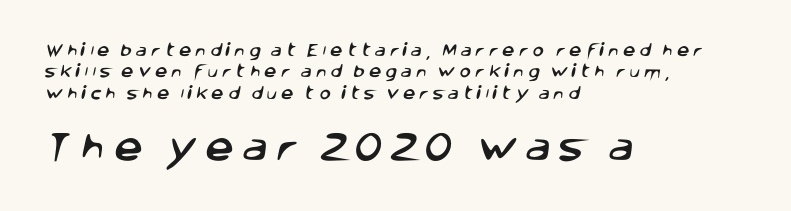
Q: Is the typeface a serif or a sans-serif typeface? A: Sans-serif.
Q: Is the text underlined? A: No.
Q: How is the paragraph aligned? A: Left-aligned.
Q: Is the spacing between letters normal or unusually wide? A: Unusually wide.
Q: Is the spacing between lines tight, normal or loose? A: Normal.
Q: Which block of text is set in a larger size, the first (top) or the second (bottom)? A: The second (bottom) one.
Q: Width (condensed, normal, or wide)? A: Normal.
Q: Stroke contrast? A: Low.
Q: x-height? A: Large.
Q: Monospaced? A: No.
